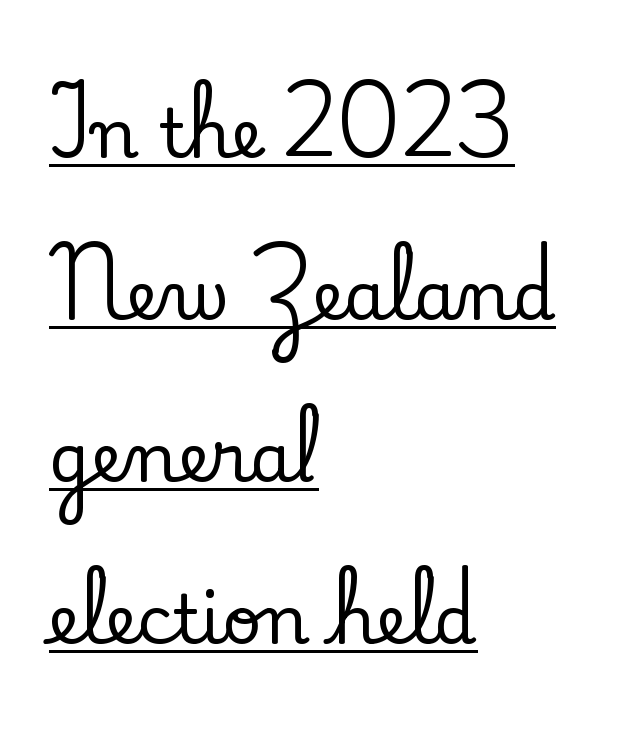
These lines are rendered in a variable-pitch font. Every row of glyphs begins at an identical x-position on the left. Yep, those are serifs on the letters. Words appear dense and cohesive because spacing is normal. Regarding leading, the lines here are spaced well apart.
